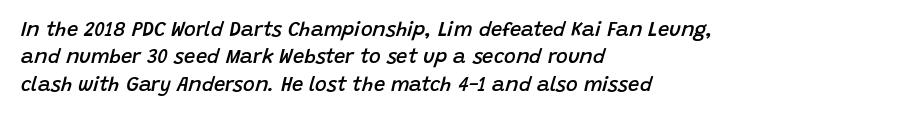
Lines of text with bare space underneath. Horizontally, the lines are justified to the leading edge only. What stands out about the letter spacing? Nothing — it is the standard amount. Weight: semibold (demi).
